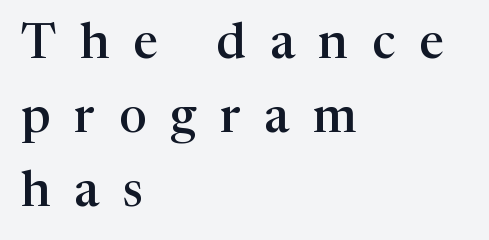
{"serif": "yes", "italic": "no", "bold": "semi", "weight": "semibold", "width": "normal", "stroke_contrast": "high", "x_height": "medium", "monospaced": "no", "underline": "no", "align": "left", "line_spacing": "normal", "line_spacing_ratio": 1.51, "letter_spacing": "wide", "letter_spacing_em": 0.49, "glyph_px": 49}
